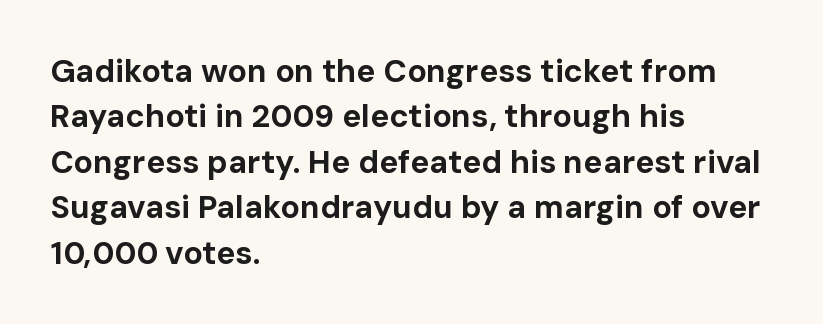
The image shows 32 px bold sans-serif type, upright; set left-aligned, normal line spacing (1.42x), normal letter spacing, not underlined; low stroke contrast and a medium x-height.
